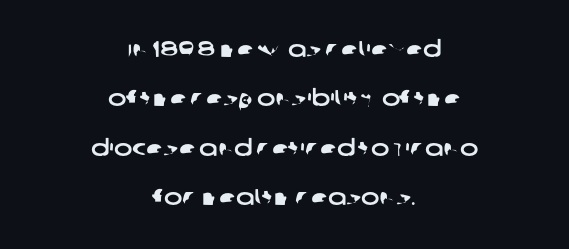
The image shows 22 px text type; set centered, loose line spacing (2.24x), normal letter spacing, not underlined.
